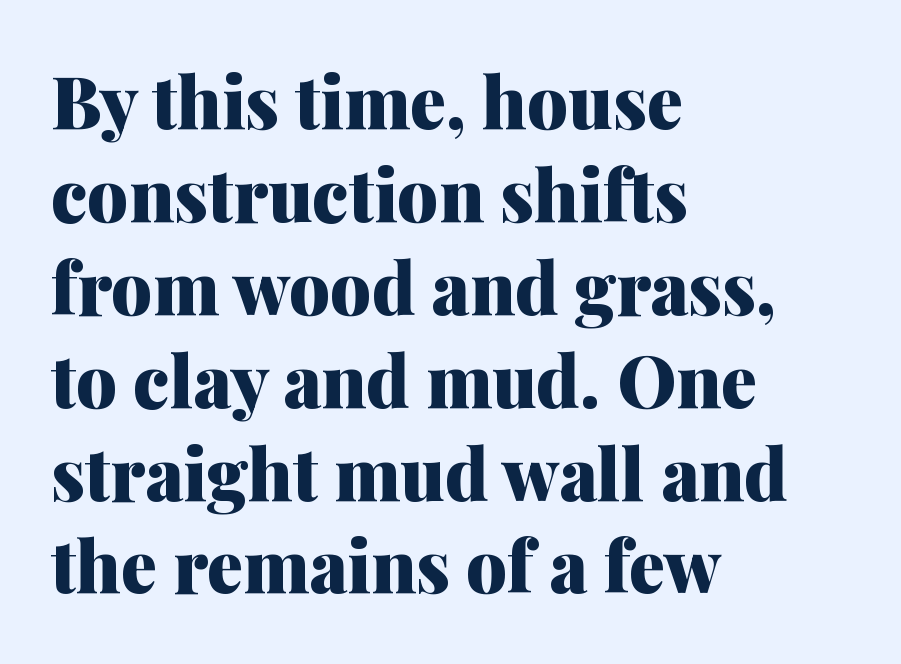
Q: Is the text bold? A: Yes.
Q: Is the text italic (slanted)? A: No, it is upright.
Q: Is the typeface a serif or a sans-serif typeface? A: Serif.
Q: Is the text underlined? A: No.
Q: How is the paragraph aligned? A: Left-aligned.
Q: Is the spacing between letters normal or unusually wide? A: Normal.
Q: Is the spacing between lines tight, normal or loose? A: Normal.
Q: Width (condensed, normal, or wide)? A: Normal.
Q: Stroke contrast? A: Medium.
Q: x-height? A: Medium.
Q: Monospaced? A: No.
